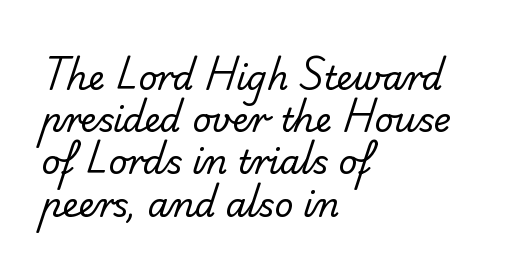
The image shows 33 px regular-weight sans-serif type; set left-aligned, normal line spacing (1.28x), normal letter spacing, not underlined; low stroke contrast and a small x-height.
